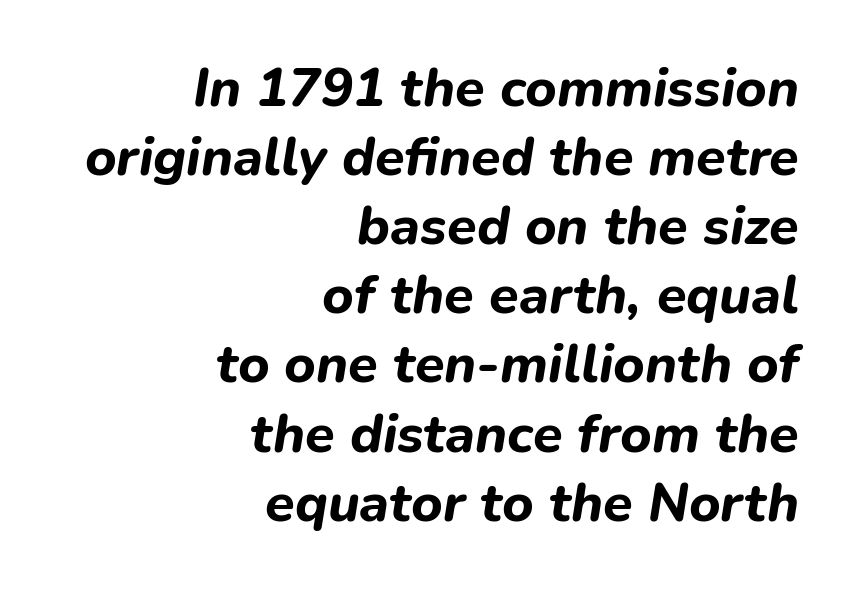
{"italic": "yes", "lean": "right", "slant_degrees": 9, "bold": "yes", "weight": "bold", "width": "normal", "stroke_contrast": "low", "x_height": "medium", "monospaced": "no", "underline": "no", "align": "right", "line_spacing": "normal", "line_spacing_ratio": 1.28, "letter_spacing": "normal", "letter_spacing_em": 0.0, "glyph_px": 54}
